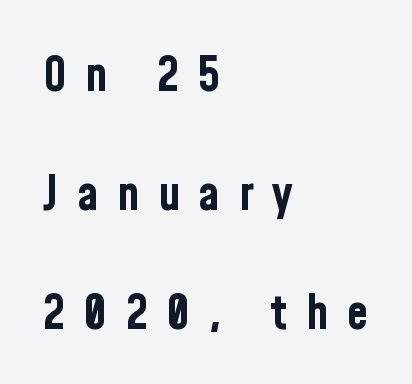
{"serif": "no", "italic": "no", "bold": "yes", "weight": "bold", "width": "condensed", "stroke_contrast": "low", "x_height": "medium", "monospaced": "no", "underline": "no", "align": "left", "line_spacing": "loose", "line_spacing_ratio": 2.48, "letter_spacing": "wide", "letter_spacing_em": 0.39, "glyph_px": 48}
